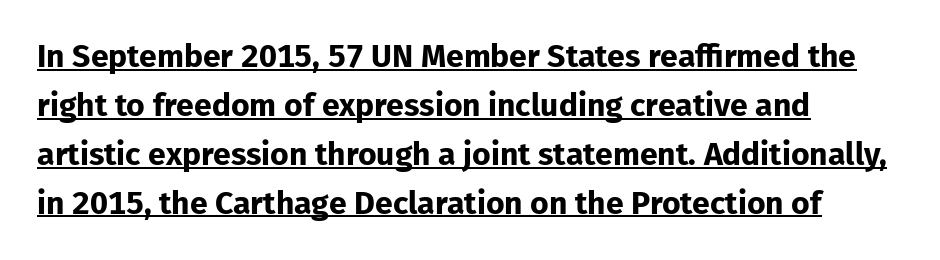
The letters advance in unequal steps, a hallmark of proportional type. Baseline-to-baseline distance is the conventional proportion of letter height. In terms of letterform style, serifs are entirely absent. Is the block centered? No — it sits flush against the left margin.
